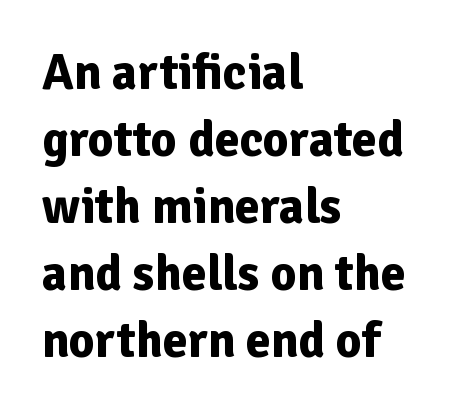
Q: Is the text bold? A: Yes.
Q: Is the text italic (slanted)? A: No, it is upright.
Q: Is the typeface a serif or a sans-serif typeface? A: Sans-serif.
Q: Is the text underlined? A: No.
Q: How is the paragraph aligned? A: Left-aligned.
Q: Is the spacing between letters normal or unusually wide? A: Normal.
Q: Is the spacing between lines tight, normal or loose? A: Normal.
Q: Width (condensed, normal, or wide)? A: Normal.
Q: Stroke contrast? A: Low.
Q: x-height? A: Medium.
Q: Monospaced? A: No.
